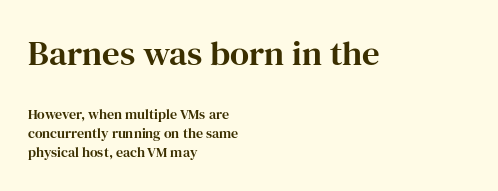
The image shows 35 px serif type, upright; set left-aligned, normal line spacing (1.37x), normal letter spacing, not underlined; the first (top) block is 2.5x larger; high stroke contrast and a medium x-height.
